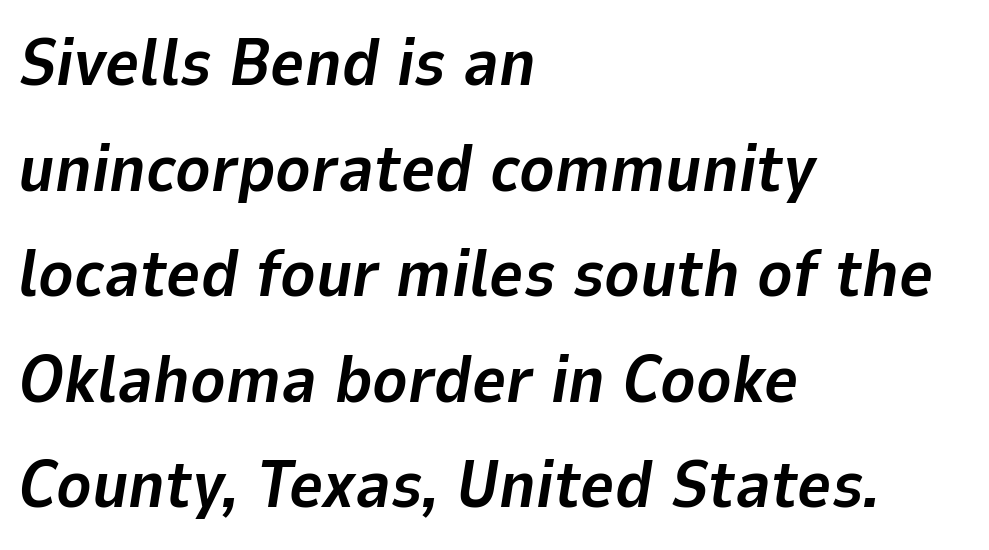
Q: Is the text bold? A: Yes.
Q: Is the text italic (slanted)? A: Yes, it leans right by about 9 degrees.
Q: Is the text underlined? A: No.
Q: How is the paragraph aligned? A: Left-aligned.
Q: Is the spacing between letters normal or unusually wide? A: Normal.
Q: Is the spacing between lines tight, normal or loose? A: Normal.
Q: Width (condensed, normal, or wide)? A: Normal.
Q: Stroke contrast? A: Low.
Q: x-height? A: Medium.
Q: Monospaced? A: No.
